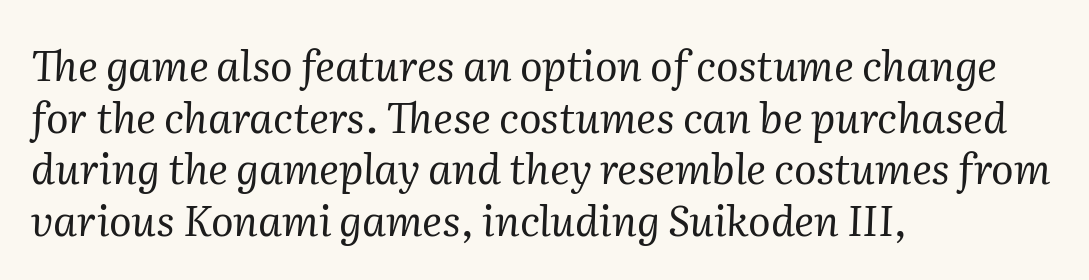
The image shows 42 px regular-weight serif type, italic (leaning right); set left-aligned, line spacing 1.23x, normal letter spacing, not underlined; medium stroke contrast and a medium x-height.
